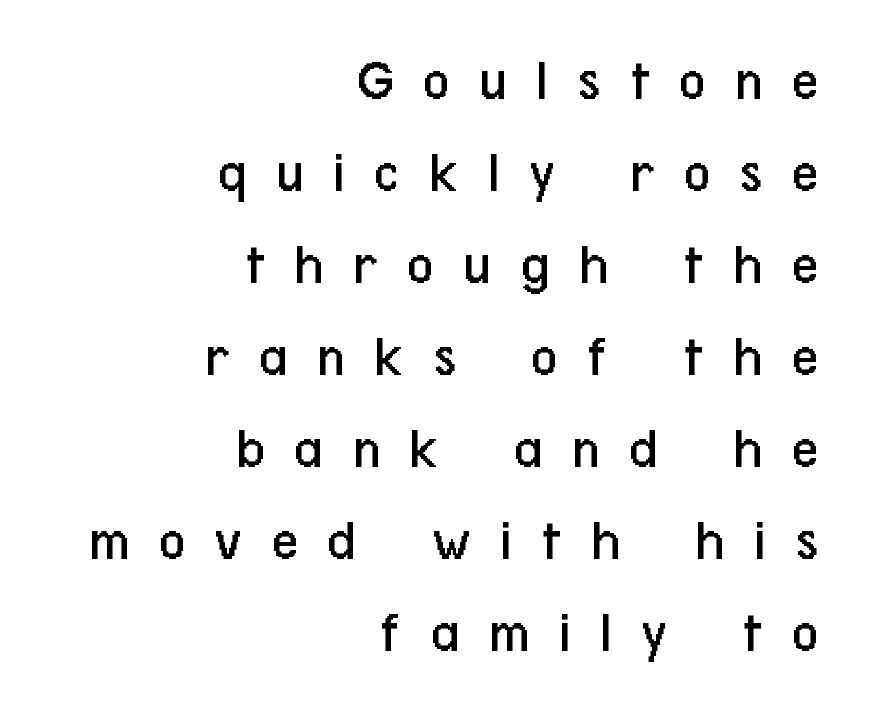
Q: Is the text bold? A: No.
Q: Is the text italic (slanted)? A: No, it is upright.
Q: Is the typeface a serif or a sans-serif typeface? A: Sans-serif.
Q: Is the text underlined? A: No.
Q: How is the paragraph aligned? A: Right-aligned.
Q: Is the spacing between letters normal or unusually wide? A: Unusually wide.
Q: Is the spacing between lines tight, normal or loose? A: Normal.
Q: Width (condensed, normal, or wide)? A: Condensed.
Q: Stroke contrast? A: Low.
Q: x-height? A: Medium.
Q: Monospaced? A: No.
